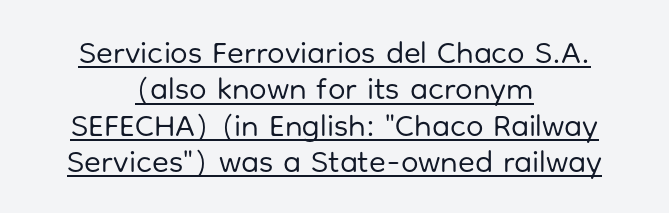
{"serif": "no", "italic": "no", "bold": "no", "weight": "regular", "width": "normal", "stroke_contrast": "low", "x_height": "medium", "monospaced": "no", "underline": "yes", "align": "center", "line_spacing_ratio": 1.17, "letter_spacing": "normal", "letter_spacing_em": 0.0, "glyph_px": 31}
